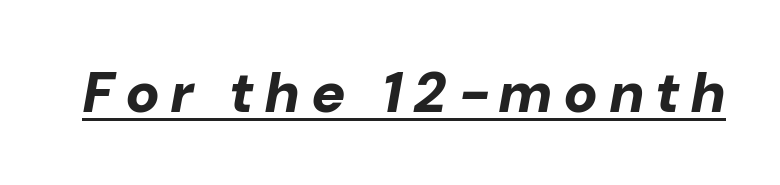
Look at the tracking — it's clearly loosened, letters drifting apart. You could not count columns in this text — the font is proportionally spaced. The lettering is marked with a stroke running underneath it. Weight check: bold — yes, fully. The face used here has a pronounced slope to its letters.
